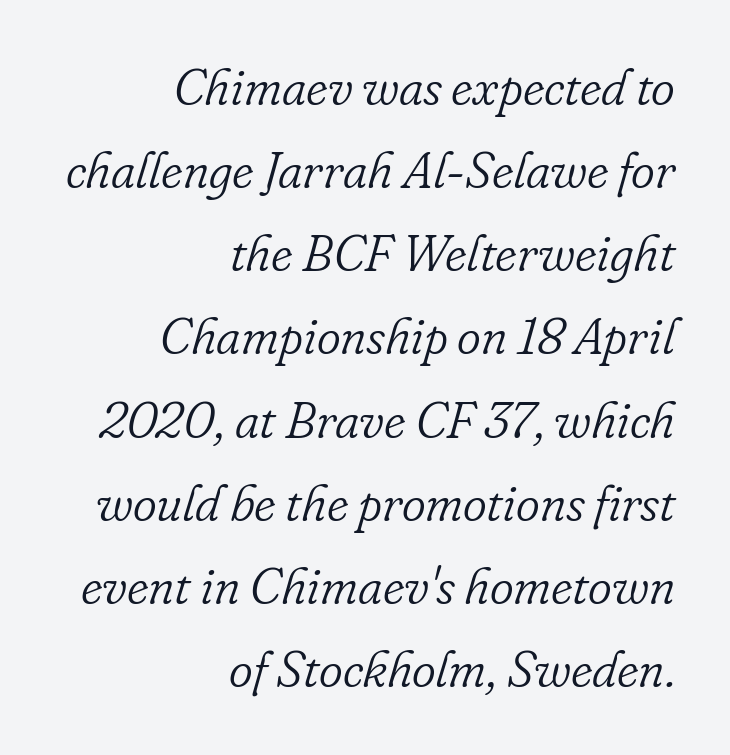
A serif font was chosen for this passage. The weight tops out at a normal text grade. Here the glyphs are tracked normally, forming tight word shapes. Line spacing here is normal.
